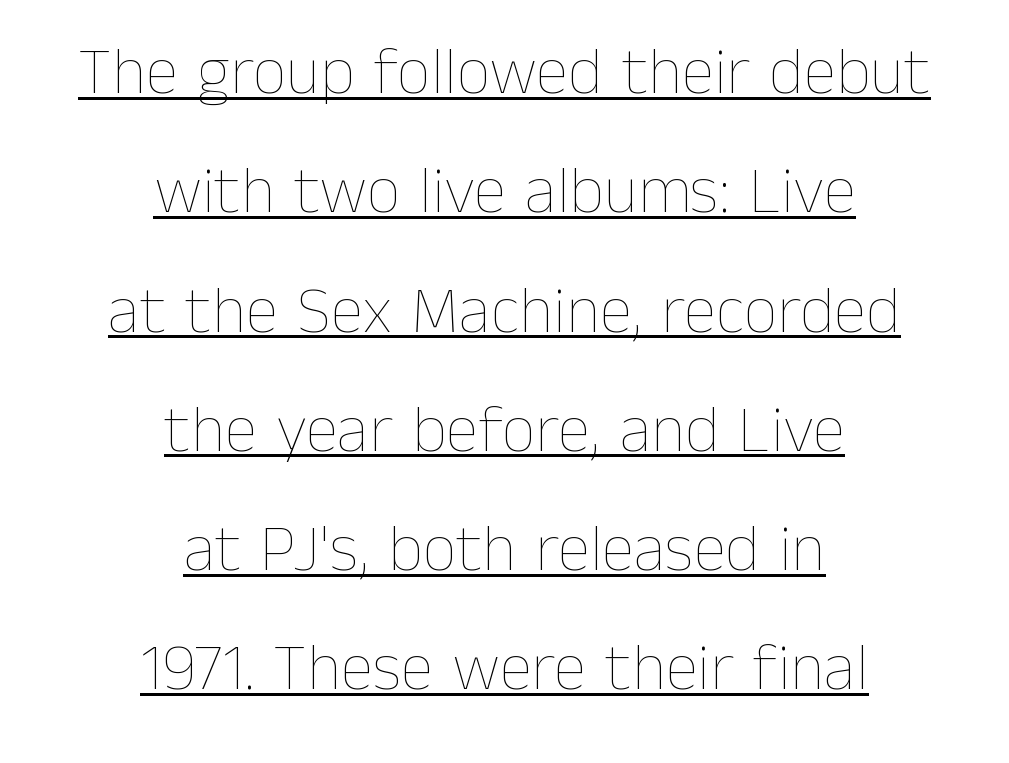
The cut favours lightness, reaching ordinary text weight at its darkest. The paragraph shown floats in the horizontal middle. Quick note: underline on. Spacing verdict: proportional, widths tailored to each character.
